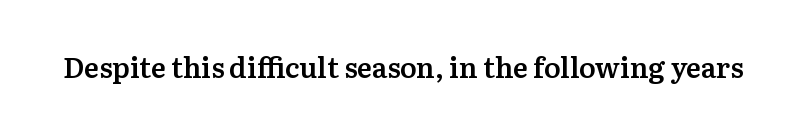
{"serif": "yes", "italic": "no", "bold": "semi", "weight": "semibold", "width": "normal", "stroke_contrast": "medium", "x_height": "medium", "monospaced": "no", "underline": "no", "letter_spacing": "normal", "letter_spacing_em": 0.0, "glyph_px": 28}
